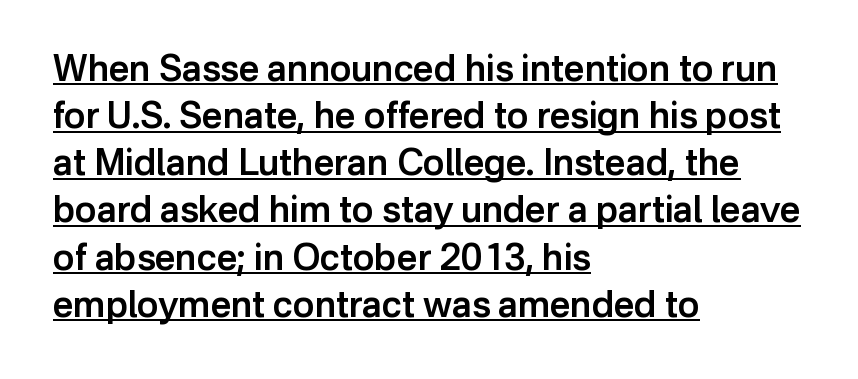
The lines in this sample share a left origin and differ only in where they stop. The text was rendered using a sans face with plain stroke endings. The typography opts for an upright posture over an oblique one. The horizontal fit of the characters is conventional and even.
